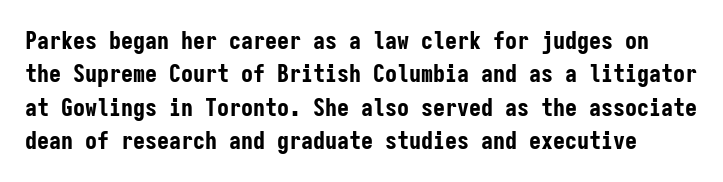
The image shows 24 px bold type, upright; set normal line spacing (1.39x), normal letter spacing, not underlined.
